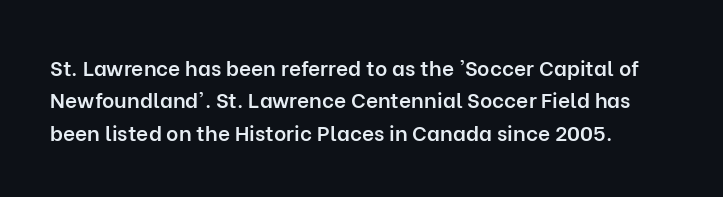
Q: Is the text bold? A: Semi-bold.
Q: Is the text italic (slanted)? A: No, it is upright.
Q: Is the text underlined? A: No.
Q: Is the spacing between letters normal or unusually wide? A: Normal.
Q: Is the spacing between lines tight, normal or loose? A: Normal.
